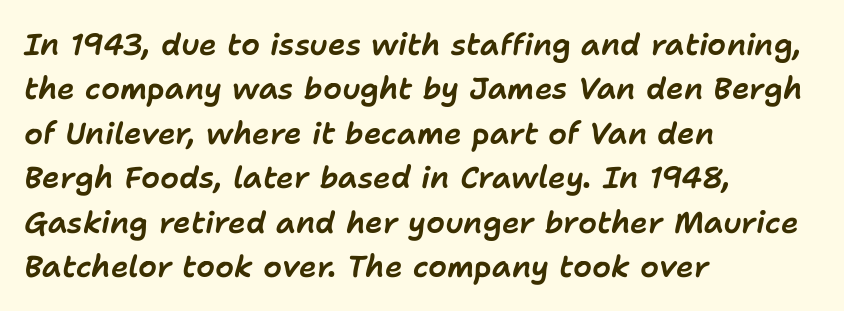
The face used here is proportionally spaced, like ordinary book or web type. Compared with a centered layout, this one pins lines to the left instead. A typesetter would call this zero additional tracking. Quick note: interline space is typical.
